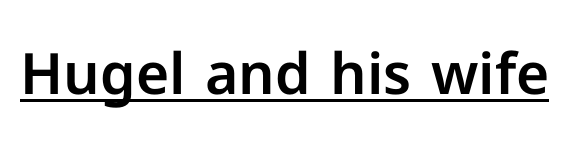
Q: Is the text italic (slanted)? A: No, it is upright.
Q: Is the typeface a serif or a sans-serif typeface? A: Sans-serif.
Q: Is the text underlined? A: Yes.
Q: Is the spacing between letters normal or unusually wide? A: Normal.
Q: Width (condensed, normal, or wide)? A: Normal.
Q: Stroke contrast? A: Low.
Q: x-height? A: Medium.
Q: Monospaced? A: No.
